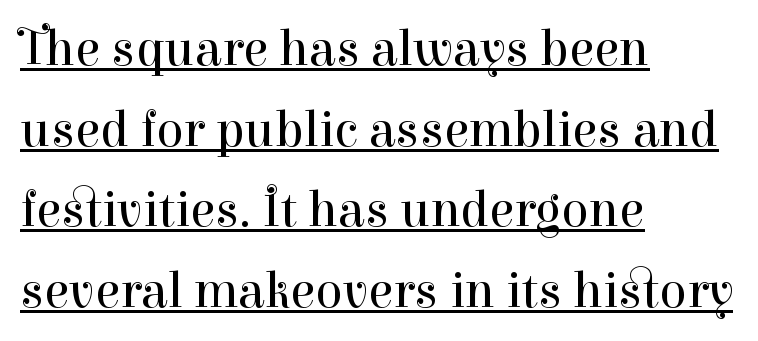
The image shows 51 px regular-weight serif type, upright; set left-aligned, normal line spacing (1.58x), normal letter spacing, underlined; high stroke contrast and a medium x-height.
